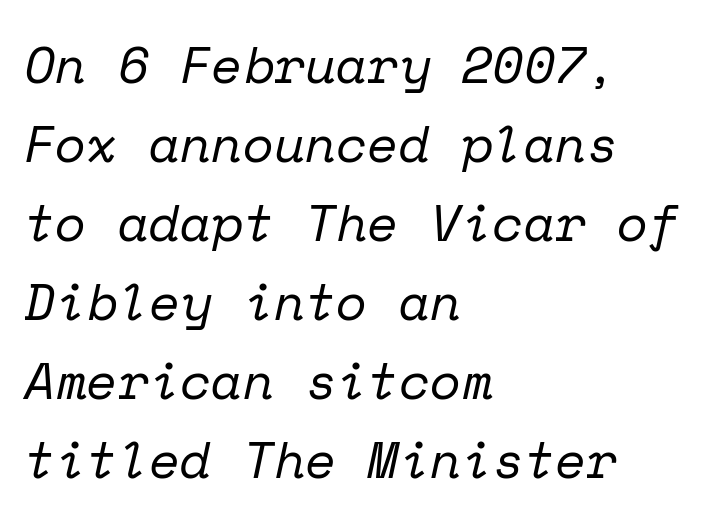
Q: Is the text bold? A: No.
Q: Is the text italic (slanted)? A: Yes, it leans right by about 12 degrees.
Q: Is the typeface a serif or a sans-serif typeface? A: Serif.
Q: Is the text underlined? A: No.
Q: How is the paragraph aligned? A: Left-aligned.
Q: Is the spacing between letters normal or unusually wide? A: Normal.
Q: Is the spacing between lines tight, normal or loose? A: Normal.
Q: Width (condensed, normal, or wide)? A: Normal.
Q: Stroke contrast? A: Low.
Q: x-height? A: Medium.
Q: Monospaced? A: Yes.
